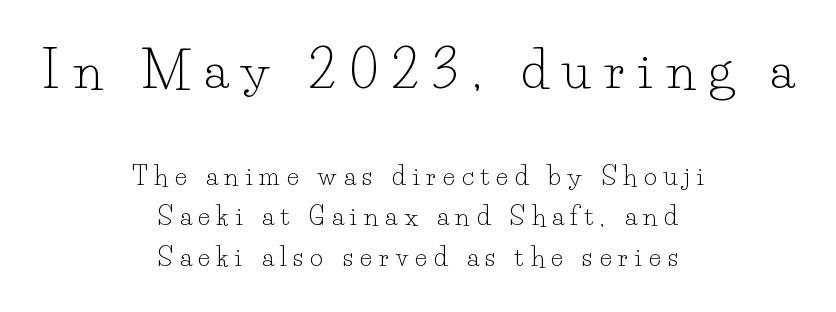
{"serif": "yes", "italic": "no", "bold": "no", "weight": "light", "width": "normal", "stroke_contrast": "low", "x_height": "small", "monospaced": "no", "underline": "no", "align": "center", "line_spacing": "normal", "line_spacing_ratio": 1.62, "letter_spacing": "wide", "letter_spacing_em": 0.28, "larger_block": "first", "size_ratio": 2.0, "glyph_px": 50}
